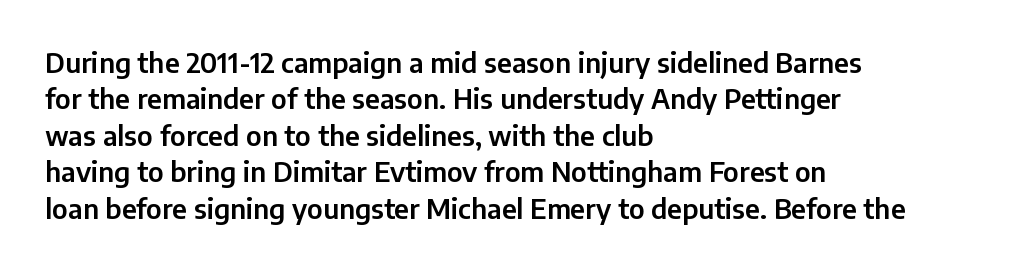
Q: Is the text italic (slanted)? A: No, it is upright.
Q: Is the text underlined? A: No.
Q: How is the paragraph aligned? A: Left-aligned.
Q: Is the spacing between letters normal or unusually wide? A: Normal.
Q: Is the spacing between lines tight, normal or loose? A: Normal.
